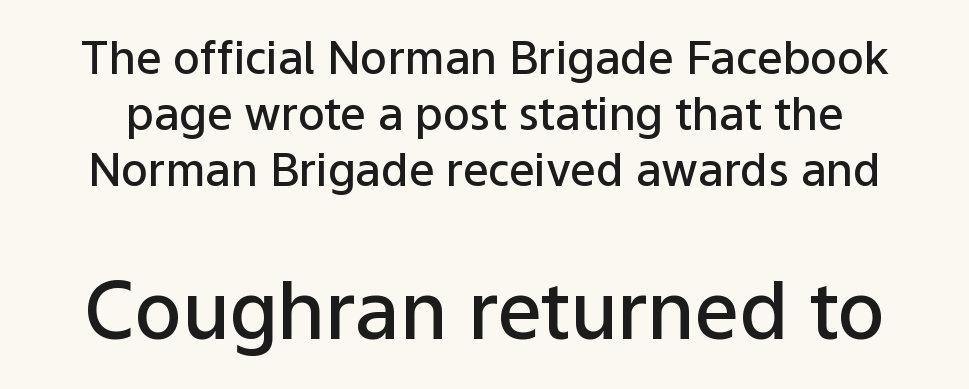
{"serif": "no", "italic": "no", "bold": "semi", "weight": "semibold", "width": "normal", "stroke_contrast": "low", "x_height": "medium", "monospaced": "no", "underline": "no", "line_spacing": "normal", "line_spacing_ratio": 1.25, "letter_spacing": "normal", "letter_spacing_em": 0.0, "larger_block": "second", "size_ratio": 1.76, "glyph_px": 79}
